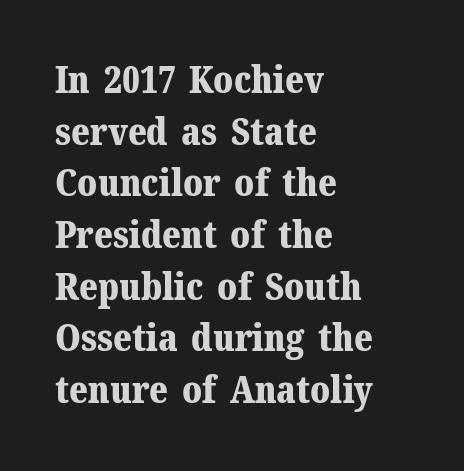
{"serif": "yes", "italic": "no", "bold": "yes", "weight": "bold", "width": "normal", "stroke_contrast": "medium", "x_height": "medium", "monospaced": "no", "underline": "no", "align": "left", "line_spacing": "normal", "line_spacing_ratio": 1.36, "letter_spacing": "normal", "letter_spacing_em": 0.0, "glyph_px": 38}
